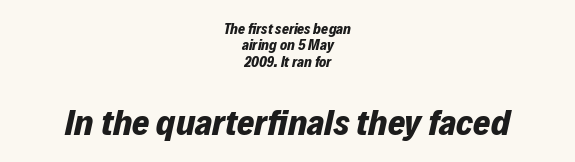
Q: Is the text bold? A: Yes.
Q: Is the text italic (slanted)? A: Yes, it leans right by about 12 degrees.
Q: Is the text underlined? A: No.
Q: How is the paragraph aligned? A: Centered.
Q: Is the spacing between letters normal or unusually wide? A: Normal.
Q: Is the spacing between lines tight, normal or loose? A: Tight.
Q: Which block of text is set in a larger size, the first (top) or the second (bottom)? A: The second (bottom) one.
Q: Width (condensed, normal, or wide)? A: Normal.
Q: Stroke contrast? A: Low.
Q: x-height? A: Medium.
Q: Monospaced? A: No.
